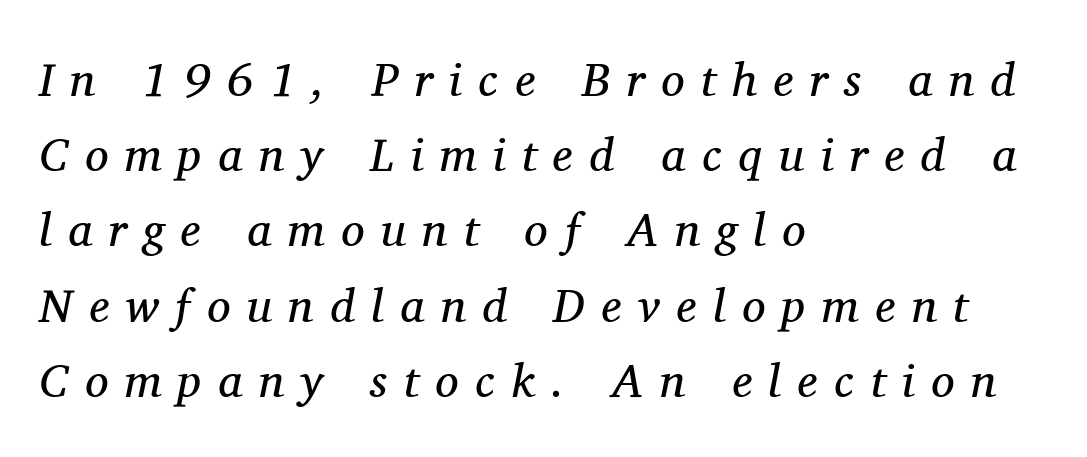
The image shows 47 px regular-weight serif type, italic (leaning right); set left-aligned, normal line spacing (1.6x), unusually wide letter spacing (+0.35 em), not underlined; medium stroke contrast and a medium x-height.
